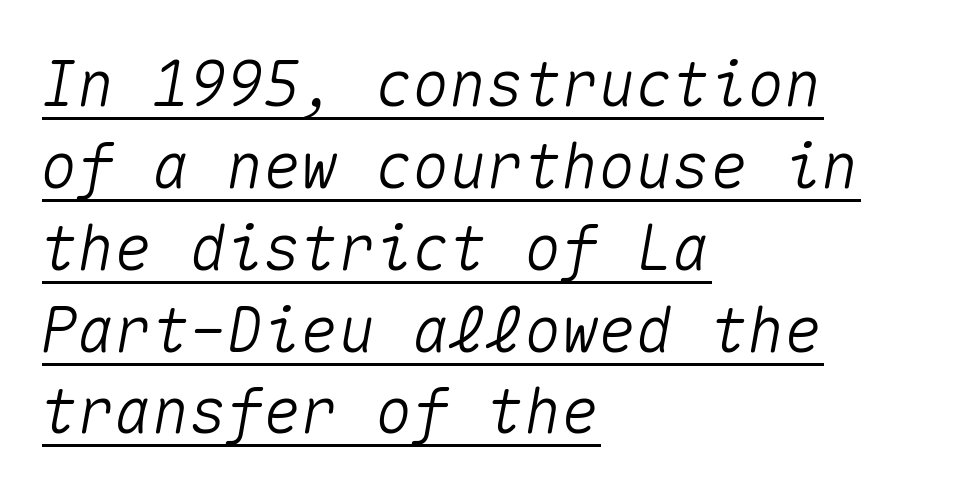
Q: Is the text italic (slanted)? A: Yes, it leans right by about 10 degrees.
Q: Is the text underlined? A: Yes.
Q: How is the paragraph aligned? A: Left-aligned.
Q: Is the spacing between letters normal or unusually wide? A: Normal.
Q: Is the spacing between lines tight, normal or loose? A: Normal.
Q: Width (condensed, normal, or wide)? A: Normal.
Q: Stroke contrast? A: Medium.
Q: x-height? A: Medium.
Q: Monospaced? A: Yes.
